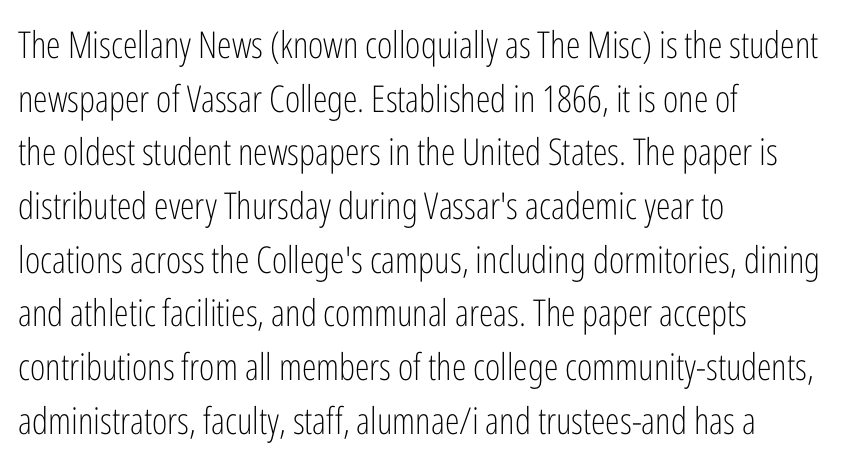
Default kerning and tracking; the words read as compact shapes. Quick note: not italic, upright. Typographically, this falls in the sans-serif category. Short and long lines alike share a common starting point at left. A light-to-regular cut is what we see here.
